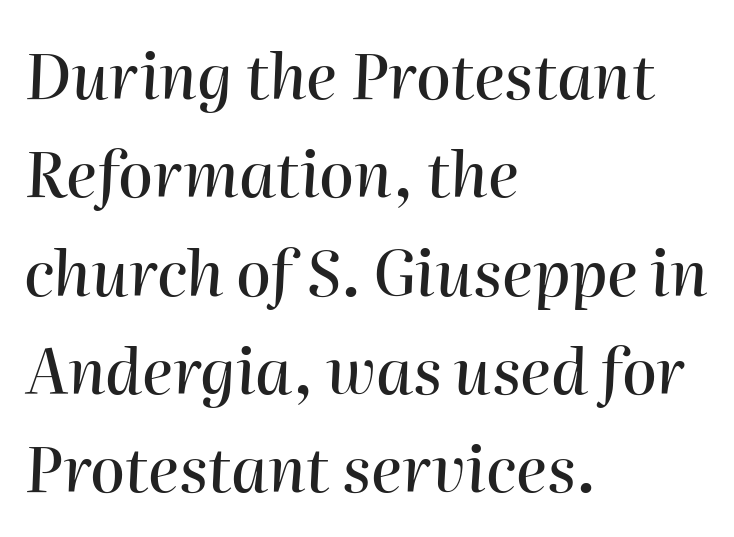
Q: Is the text italic (slanted)? A: Yes, it leans right by about 2 degrees.
Q: Is the text underlined? A: No.
Q: How is the paragraph aligned? A: Left-aligned.
Q: Is the spacing between letters normal or unusually wide? A: Normal.
Q: Is the spacing between lines tight, normal or loose? A: Normal.
Q: Width (condensed, normal, or wide)? A: Normal.
Q: Stroke contrast? A: High.
Q: x-height? A: Medium.
Q: Monospaced? A: No.
